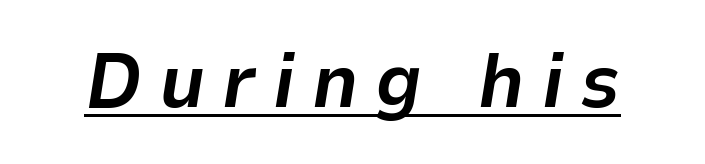
Q: Is the text bold? A: Yes.
Q: Is the text italic (slanted)? A: Yes, it leans right by about 9 degrees.
Q: Is the text underlined? A: Yes.
Q: Is the spacing between letters normal or unusually wide? A: Unusually wide.
Q: Width (condensed, normal, or wide)? A: Normal.
Q: Stroke contrast? A: Low.
Q: x-height? A: Medium.
Q: Monospaced? A: No.
